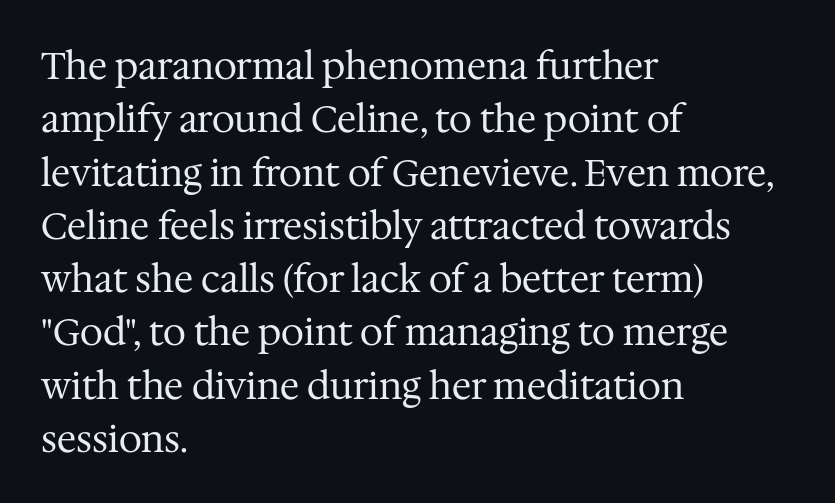
Plain, unruled lines of type. Left-aligned paragraph, ragged on the right. Honestly, the row spacing looks completely unremarkable. Spacing verdict: proportional, widths tailored to each character. Letterform terminals end in serifs throughout the passage. These lines were composed using upright roman letters.
